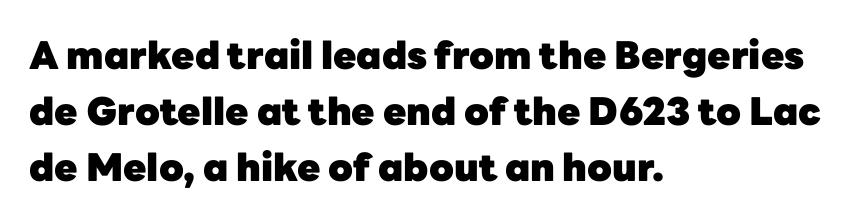
Q: Is the text bold? A: Yes.
Q: Is the text italic (slanted)? A: No, it is upright.
Q: Is the typeface a serif or a sans-serif typeface? A: Sans-serif.
Q: Is the text underlined? A: No.
Q: How is the paragraph aligned? A: Left-aligned.
Q: Is the spacing between letters normal or unusually wide? A: Normal.
Q: Is the spacing between lines tight, normal or loose? A: Normal.
Q: Width (condensed, normal, or wide)? A: Normal.
Q: Stroke contrast? A: Low.
Q: x-height? A: Medium.
Q: Monospaced? A: No.
